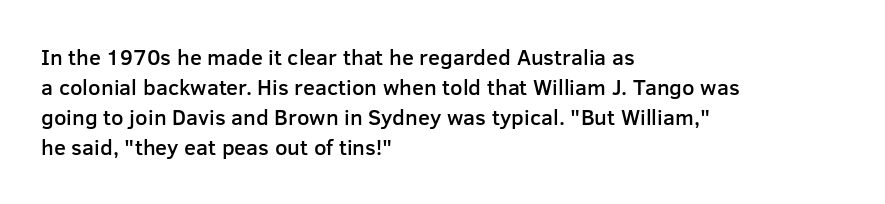
Q: Is the text bold? A: Semi-bold.
Q: Is the text italic (slanted)? A: No, it is upright.
Q: Is the text underlined? A: No.
Q: How is the paragraph aligned? A: Left-aligned.
Q: Is the spacing between letters normal or unusually wide? A: Normal.
Q: Is the spacing between lines tight, normal or loose? A: Normal.
